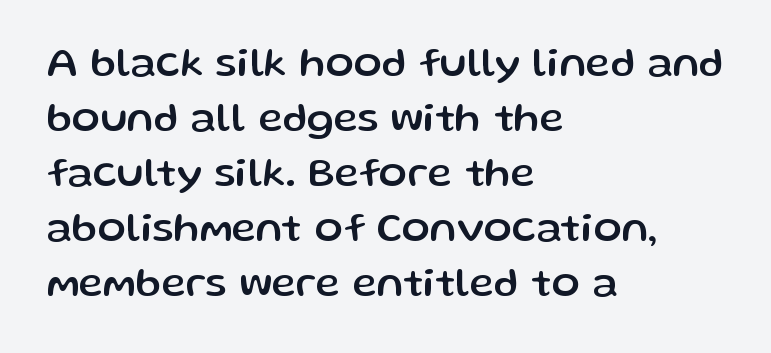
There is no visible air inserted between adjacent glyphs. Stroke terminals: plain, sans-serif. Vertically, the passage feels balanced, rows spaced as you'd expect. A typesetter would call this proportional, since set widths differ per character. The type sits square on the baseline with zero lean.
